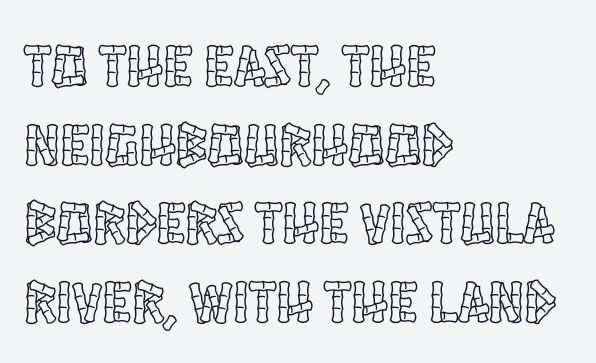
{"italic": "no", "width": "condensed", "x_height": "large", "monospaced": "no", "underline": "no", "align": "left", "line_spacing": "normal", "line_spacing_ratio": 1.31, "letter_spacing": "normal", "letter_spacing_em": 0.0, "glyph_px": 60}
